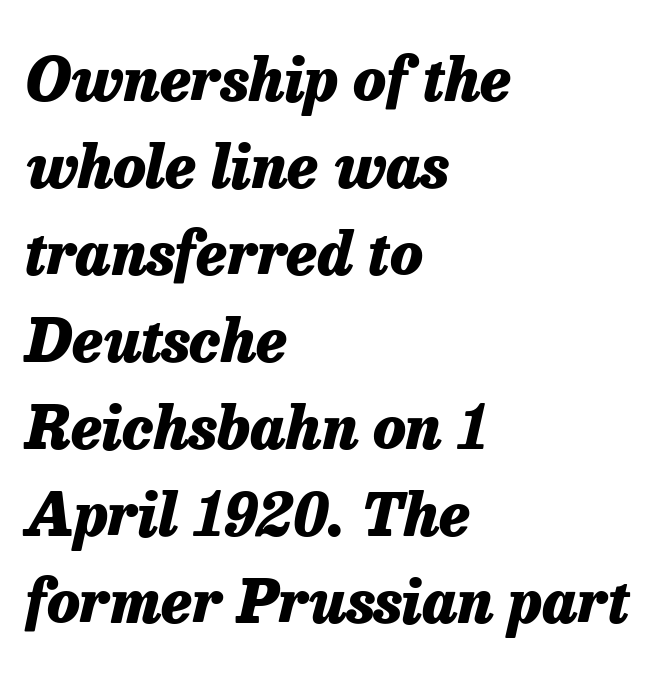
{"italic": "yes", "lean": "right", "slant_degrees": 13, "bold": "yes", "weight": "heavy", "width": "normal", "stroke_contrast": "low", "x_height": "medium", "monospaced": "no", "underline": "no", "align": "left", "line_spacing": "normal", "line_spacing_ratio": 1.45, "letter_spacing": "normal", "letter_spacing_em": 0.0, "glyph_px": 60}
